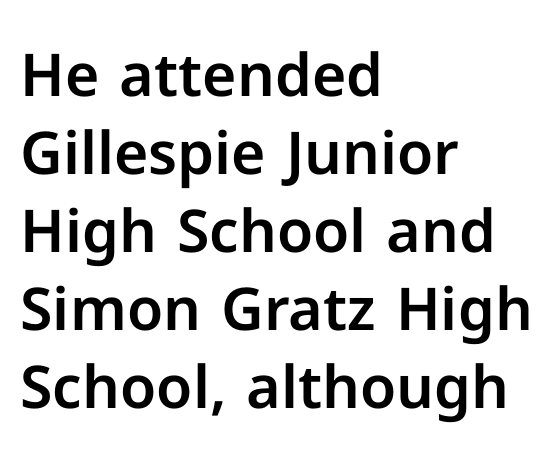
Q: Is the text italic (slanted)? A: No, it is upright.
Q: Is the typeface a serif or a sans-serif typeface? A: Sans-serif.
Q: Is the text underlined? A: No.
Q: How is the paragraph aligned? A: Left-aligned.
Q: Is the spacing between letters normal or unusually wide? A: Normal.
Q: Is the spacing between lines tight, normal or loose? A: Normal.
Q: Width (condensed, normal, or wide)? A: Normal.
Q: Stroke contrast? A: Low.
Q: x-height? A: Medium.
Q: Monospaced? A: No.
